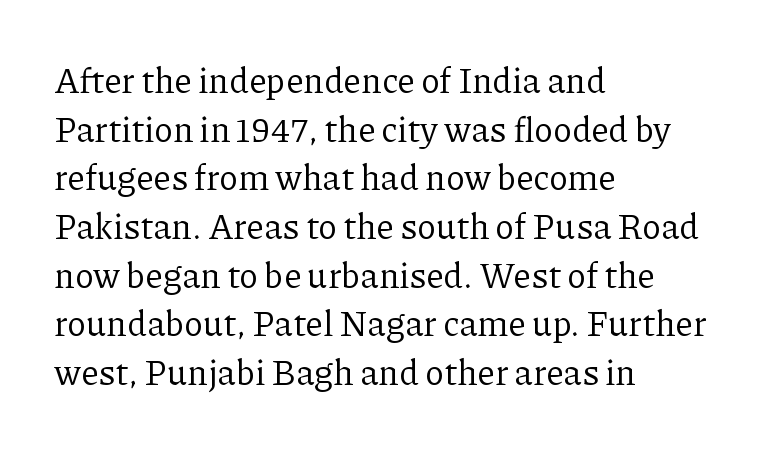
Decoration check: the copy has no underline. Varying glyph widths throughout — classic text-font behaviour. One glance says typical: line gaps are just what's usual. Nothing heavy about these letters — not bold at all. How are the letters spaced? Ordinarily, with no added tracking. No italicization has been applied; the sample stays upright.
